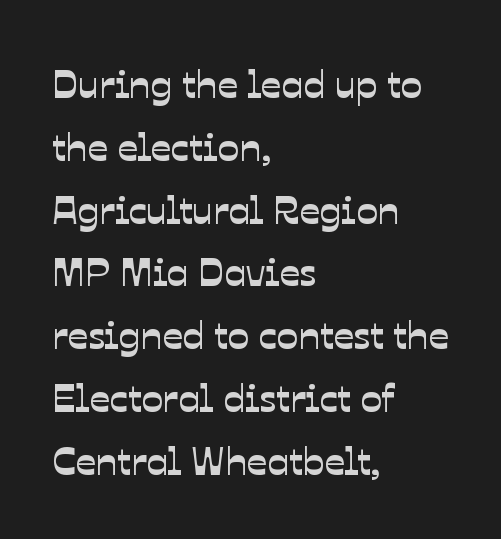
A typesetter would call this leading conventional body-copy spacing. The face used here is proportionally spaced, like ordinary book or web type. The face used here is rendered with its standard letterfit. Does the type have serifs? No, each stem ends abruptly. The setting favours the left margin, as ordinary paragraphs usually do.
